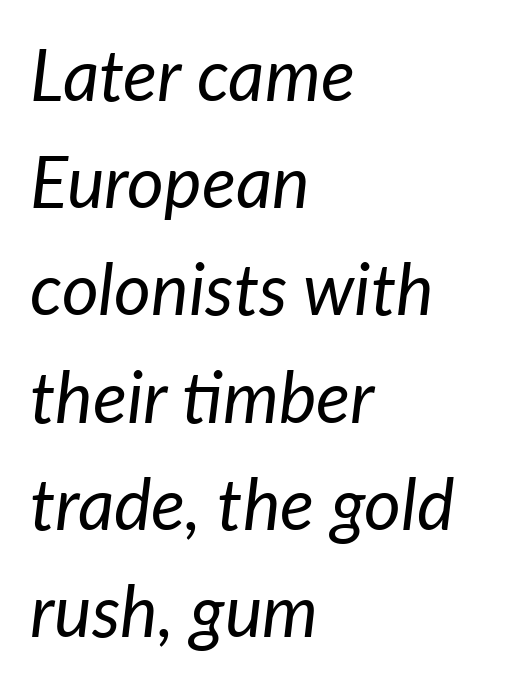
{"italic": "yes", "lean": "right", "slant_degrees": 7, "bold": "no", "weight": "regular", "width": "normal", "stroke_contrast": "low", "x_height": "medium", "monospaced": "no", "underline": "no", "align": "left", "line_spacing": "normal", "line_spacing_ratio": 1.51, "letter_spacing": "normal", "letter_spacing_em": 0.0, "glyph_px": 71}
